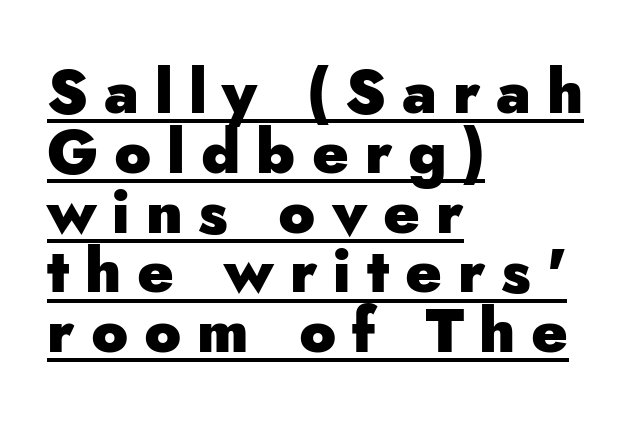
This is underlined copy, the kind a proofreader might mark for attention. Look at the tracking — it's clearly loosened, letters drifting apart. Think of a printed novel: that variable character pitch is what you see here. Serifs: no, the terminals of the letterforms are clean. All the whitespace from short lines collects on the right.
